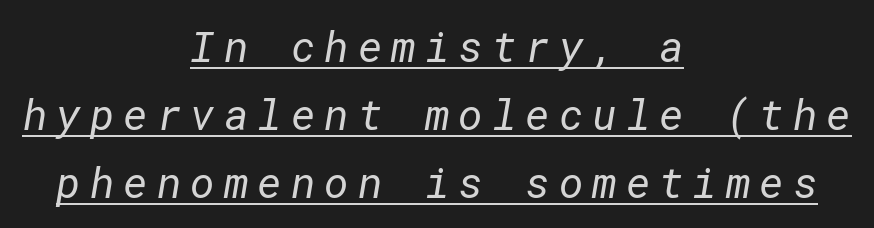
The image shows 42 px regular-weight sans-serif type; set centered, normal line spacing (1.62x), unusually wide letter spacing (+0.21 em), underlined; low stroke contrast and a medium x-height.
